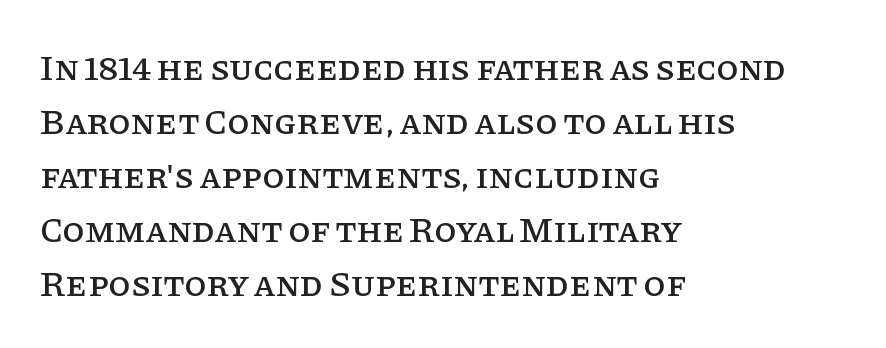
Q: Is the text italic (slanted)? A: No, it is upright.
Q: Is the typeface a serif or a sans-serif typeface? A: Serif.
Q: Is the text underlined? A: No.
Q: How is the paragraph aligned? A: Left-aligned.
Q: Is the spacing between letters normal or unusually wide? A: Normal.
Q: Is the spacing between lines tight, normal or loose? A: Normal.
Q: Width (condensed, normal, or wide)? A: Normal.
Q: Stroke contrast? A: Low.
Q: x-height? A: Large.
Q: Monospaced? A: No.
